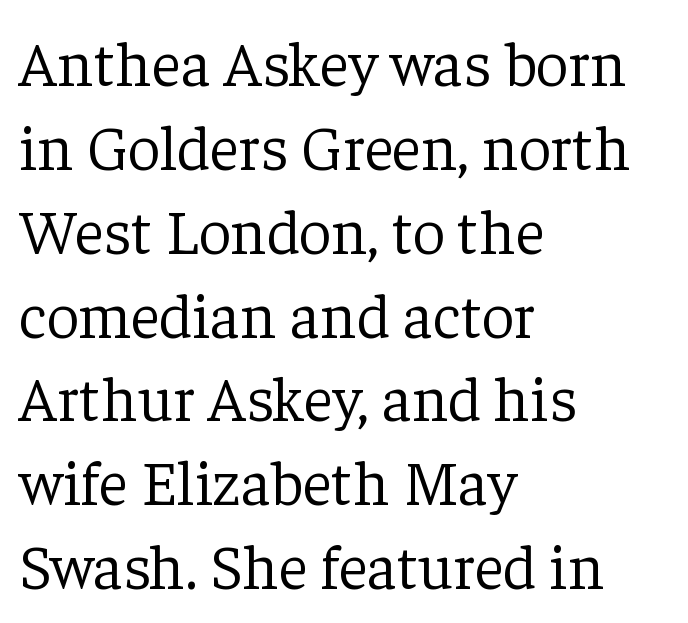
{"serif": "yes", "italic": "no", "bold": "no", "weight": "light", "width": "normal", "stroke_contrast": "low", "x_height": "medium", "monospaced": "no", "underline": "no", "align": "left", "line_spacing": "normal", "line_spacing_ratio": 1.31, "letter_spacing": "normal", "letter_spacing_em": 0.0, "glyph_px": 64}
